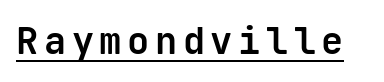
The image shows 37 px bold sans-serif type, upright, monospaced; set underlined; low stroke contrast and a medium x-height.
